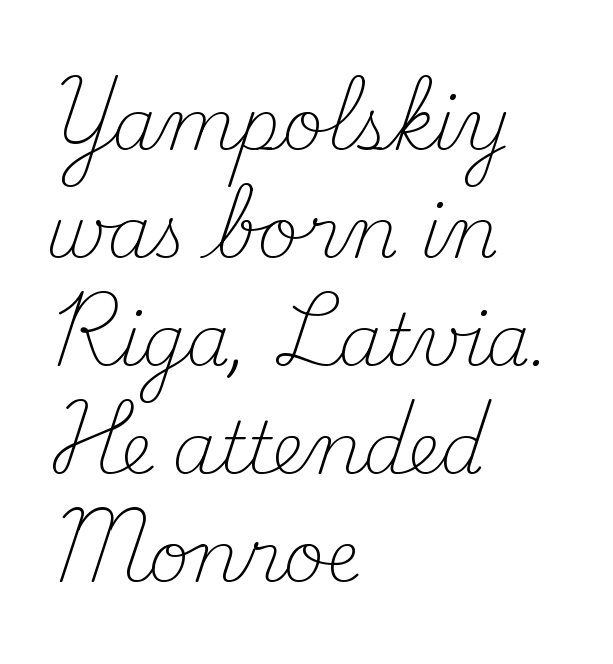
The image shows 71 px light serif type; set left-aligned, normal line spacing (1.52x), normal letter spacing, not underlined; medium stroke contrast and a small x-height.
